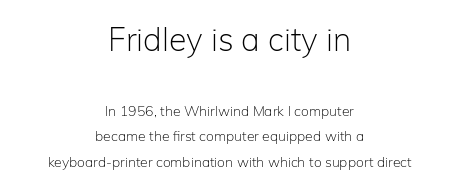
Q: Is the text bold? A: No.
Q: Is the text italic (slanted)? A: No, it is upright.
Q: Is the typeface a serif or a sans-serif typeface? A: Sans-serif.
Q: Is the text underlined? A: No.
Q: How is the paragraph aligned? A: Centered.
Q: Is the spacing between letters normal or unusually wide? A: Normal.
Q: Which block of text is set in a larger size, the first (top) or the second (bottom)? A: The first (top) one.
Q: Width (condensed, normal, or wide)? A: Normal.
Q: Stroke contrast? A: Low.
Q: x-height? A: Medium.
Q: Monospaced? A: No.
